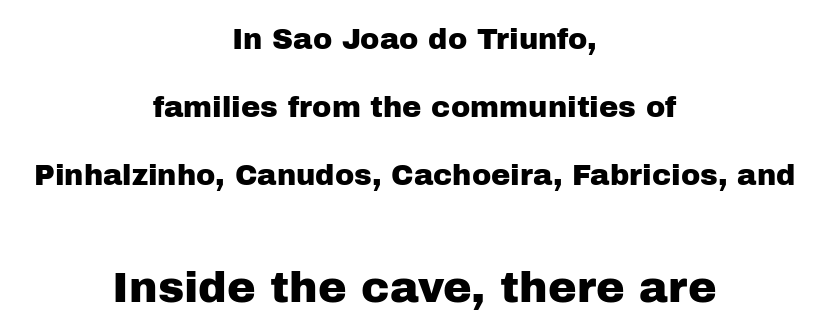
Lines of text with bare space underneath. Classification — sans serif. Ascenders rise straight up at ninety degrees. A student would notice the bottom passage is typeset larger than what precedes it.
